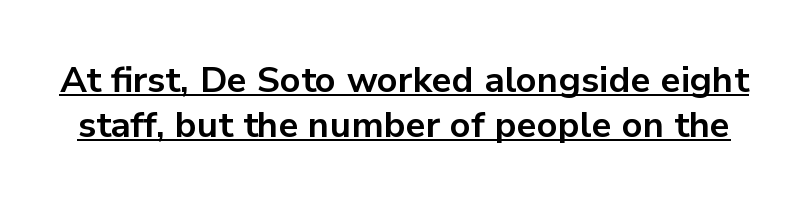
{"serif": "no", "italic": "no", "bold": "yes", "weight": "bold", "width": "normal", "stroke_contrast": "low", "x_height": "medium", "monospaced": "no", "underline": "yes", "line_spacing_ratio": 1.24, "letter_spacing": "normal", "letter_spacing_em": 0.0, "glyph_px": 36}
